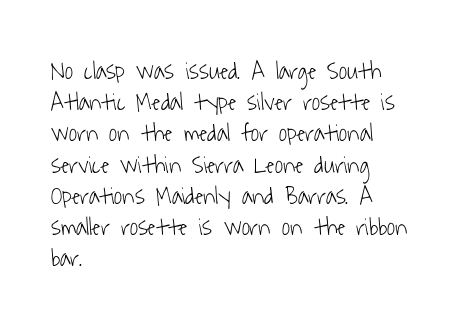
The passage shown is not bold in any degree. Rule under the text: the space is simply empty. Rows of type keep a routine distance in the vertical direction. Short note: letters normally spaced. The lines are quadded left.
